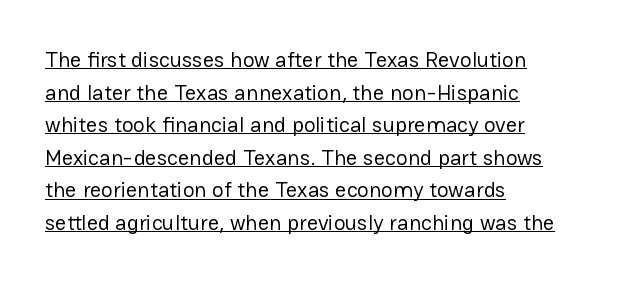
The image shows 22 px text type, upright; set left-aligned, normal line spacing (1.48x), normal letter spacing, underlined.
